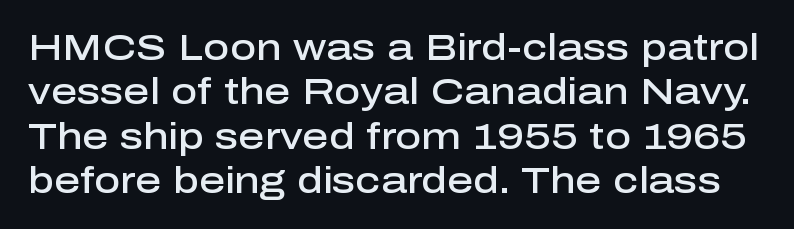
The image shows 36 px semibold sans-serif type, upright; set line spacing 1.23x, normal letter spacing, not underlined; low stroke contrast and a medium x-height.
